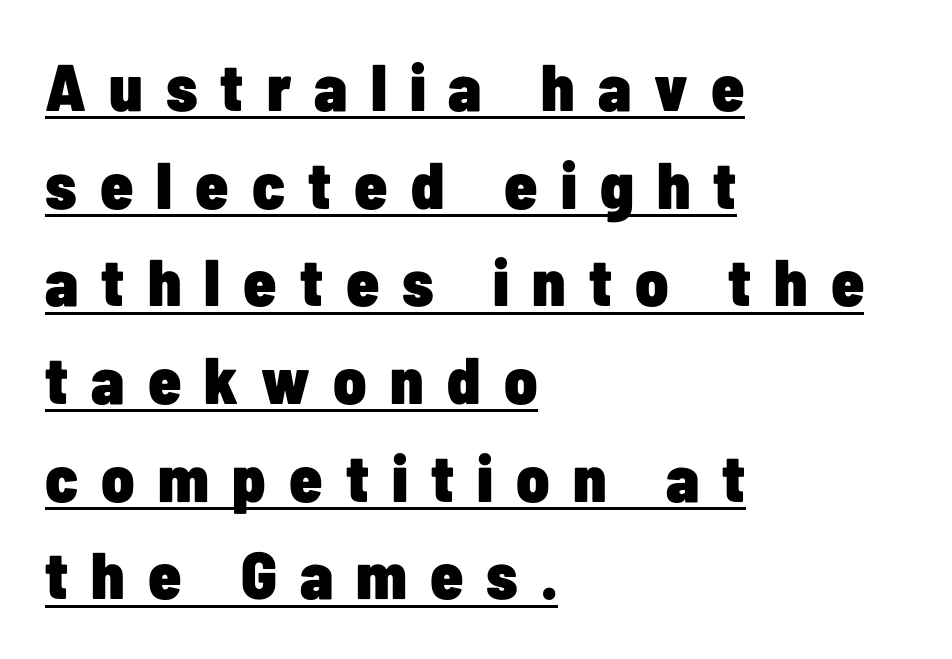
Observe the absence of serifs on each vertical stroke in this sample. Every letter is thick-stroked: bold, no question. Check the space under the baseline: a stroke is drawn there. Varying glyph widths throughout — classic text-font behaviour. The compositor pushed each line to the left boundary. The leading is moderate, giving the passage an even texture.
